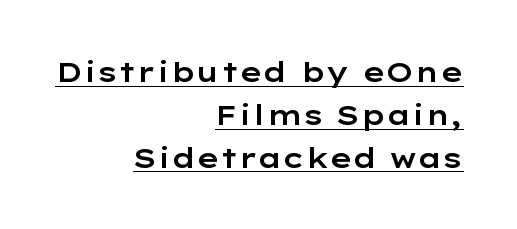
The image shows 28 px wide sans-serif type, upright; set right-aligned, normal line spacing (1.53x), normal letter spacing, underlined; low stroke contrast and a medium x-height.
